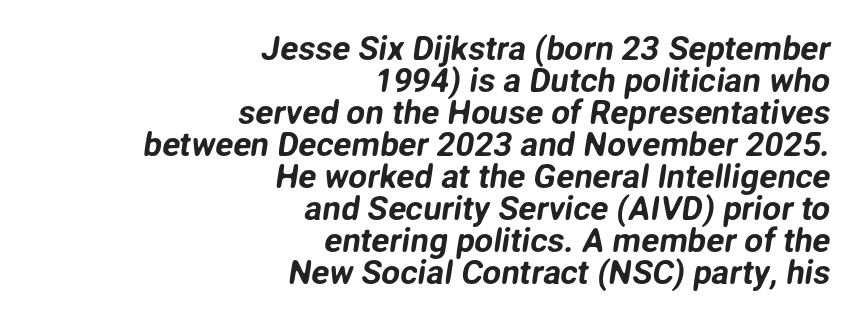
The image shows 33 px sans-serif type; set right-aligned, tight line spacing (0.97x), normal letter spacing, not underlined; low stroke contrast and a medium x-height.
